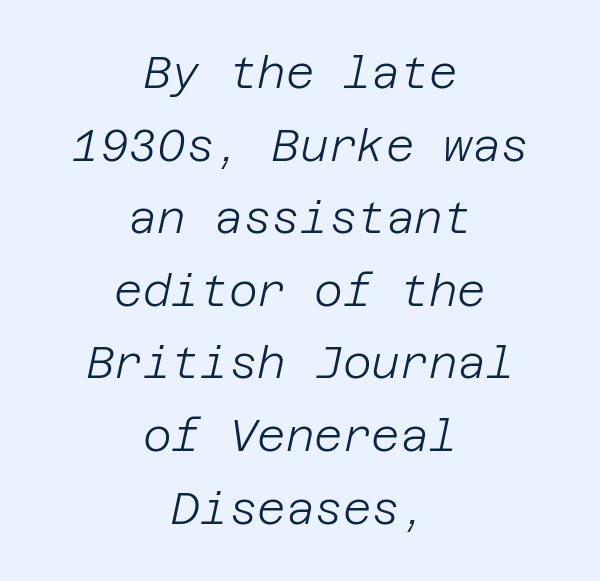
The leading is moderate, giving the passage an even texture. The weight would be labelled regular, book, light, or lighter still. Tall strokes in this sample are angled rather than plumb. A student would call this center alignment; a typographer would say set centered. Characters follow at the spacing the type designer built in.
